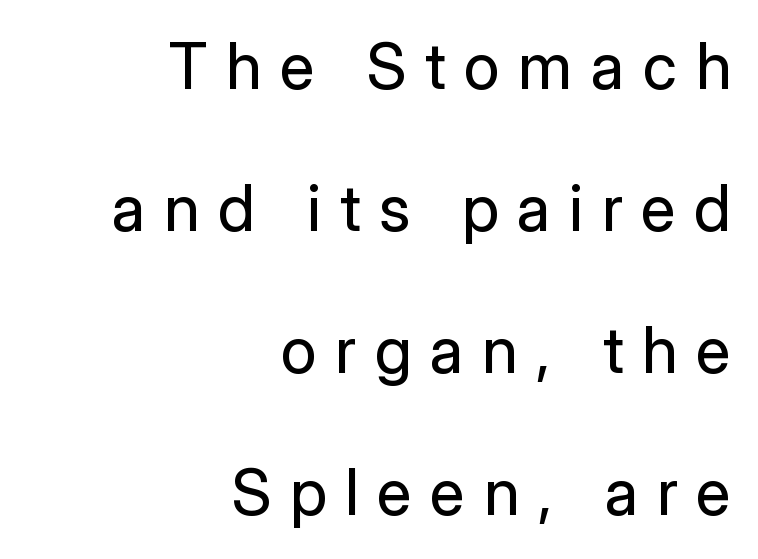
The image shows 64 px regular-weight sans-serif type, upright; set right-aligned, loose line spacing (2.22x), unusually wide letter spacing (+0.29 em), not underlined; low stroke contrast and a medium x-height.
